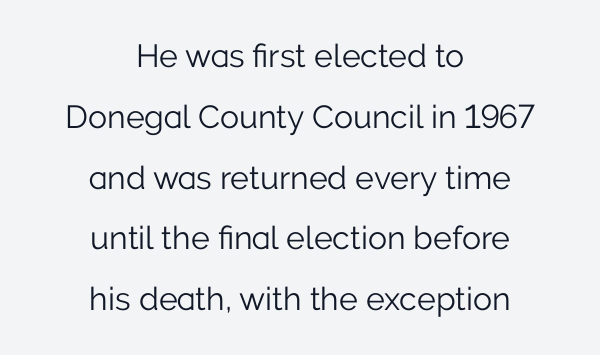
You could fit nearly another row in the gap between these rows. Centered paragraph, ragged on both sides. Descenders hang freely into open space. Character widths vary here, with narrow letters taking less room than wide ones. To sum up the face: it is a sans, with no serifs.
